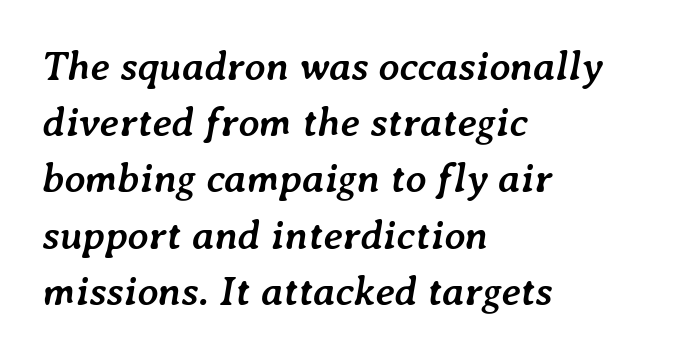
The space directly below the letters is spotless. Plenty of ink on the page — the face is bold. Italic: yes, the glyphs are oblique. A normal amount of white space separates one row of letters from the next.
